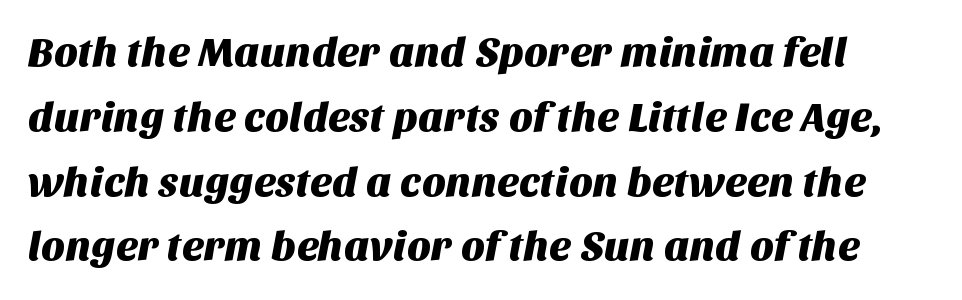
Q: Is the typeface a serif or a sans-serif typeface? A: Sans-serif.
Q: Is the text underlined? A: No.
Q: Is the spacing between letters normal or unusually wide? A: Normal.
Q: Is the spacing between lines tight, normal or loose? A: Normal.
Q: Width (condensed, normal, or wide)? A: Normal.
Q: Stroke contrast? A: Medium.
Q: x-height? A: Large.
Q: Monospaced? A: No.
